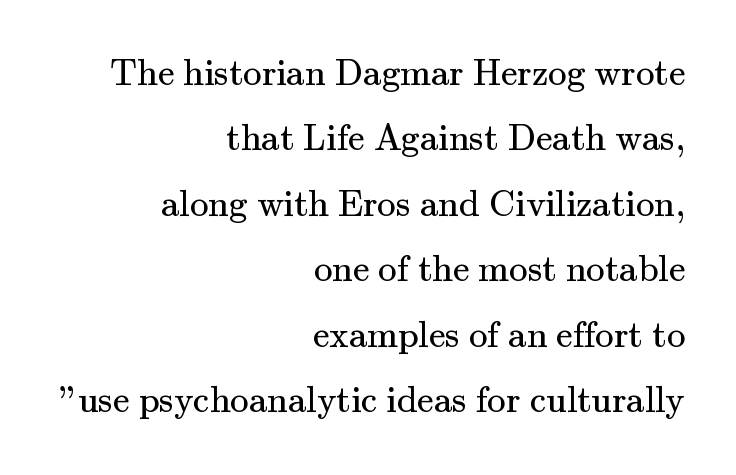
{"serif": "yes", "italic": "no", "bold": "no", "weight": "regular", "width": "normal", "stroke_contrast": "medium", "x_height": "small", "monospaced": "no", "underline": "no", "align": "right", "line_spacing_ratio": 1.77, "letter_spacing": "normal", "letter_spacing_em": 0.0, "glyph_px": 37}
